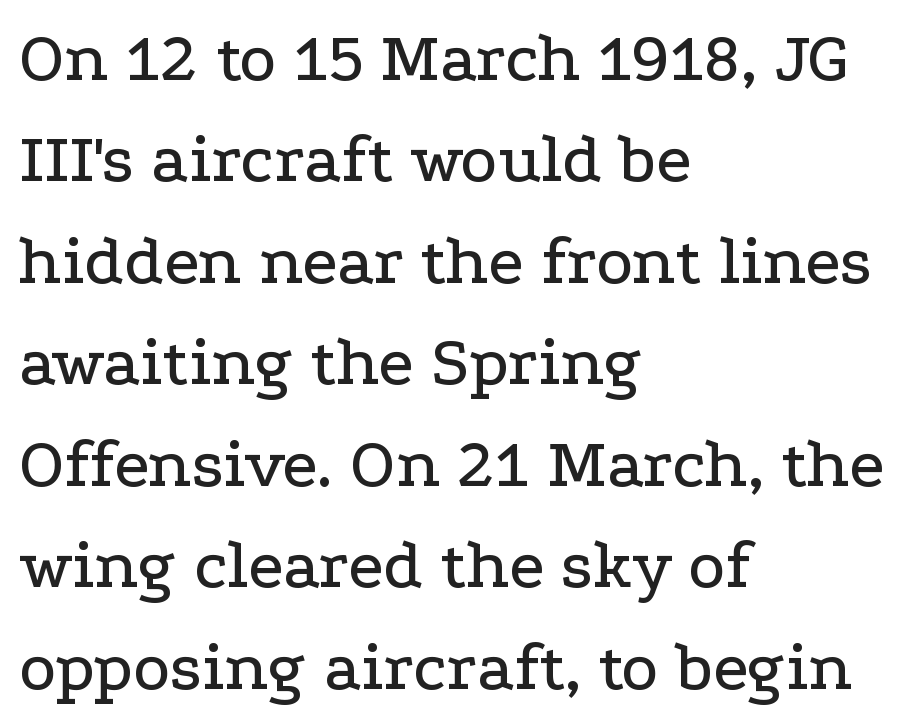
The glyphs are unaccompanied by any horizontal stroke below them. The face used here is rendered with its standard letterfit. Think of a printed novel: that variable character pitch is what you see here. Note: serifs present on the glyphs. The lettering holds an erect, upright posture throughout.
